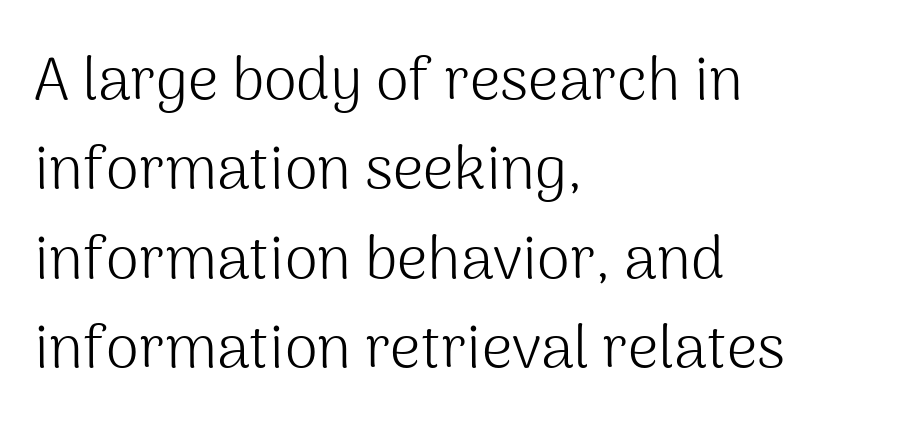
Q: Is the text bold? A: No.
Q: Is the text italic (slanted)? A: No, it is upright.
Q: Is the typeface a serif or a sans-serif typeface? A: Sans-serif.
Q: Is the text underlined? A: No.
Q: How is the paragraph aligned? A: Left-aligned.
Q: Is the spacing between letters normal or unusually wide? A: Normal.
Q: Is the spacing between lines tight, normal or loose? A: Normal.
Q: Width (condensed, normal, or wide)? A: Normal.
Q: Stroke contrast? A: Medium.
Q: x-height? A: Medium.
Q: Monospaced? A: No.
